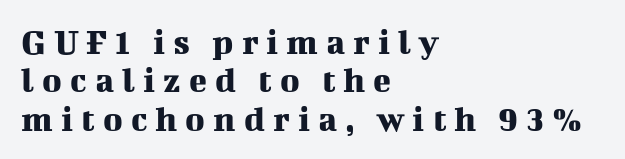
The image shows 37 px serif type, upright; set left-aligned, tight line spacing (1.04x), unusually wide letter spacing (+0.22 em), not underlined; medium stroke contrast and a medium x-height.
